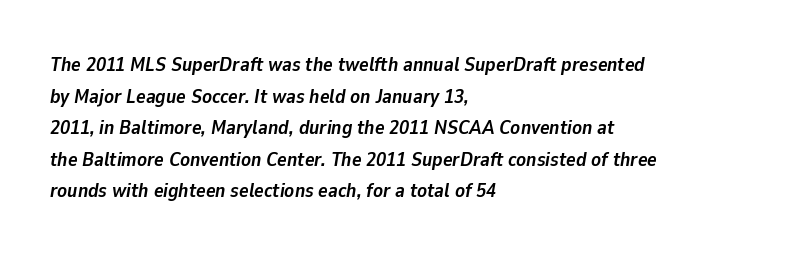
Leftover space on each line is placed entirely after the last word. These lines sit exactly where default settings would place them. Honestly, there is no underline to notice here at all. You could call the tracking neutral — neither tight nor loose. Weight: bold.
